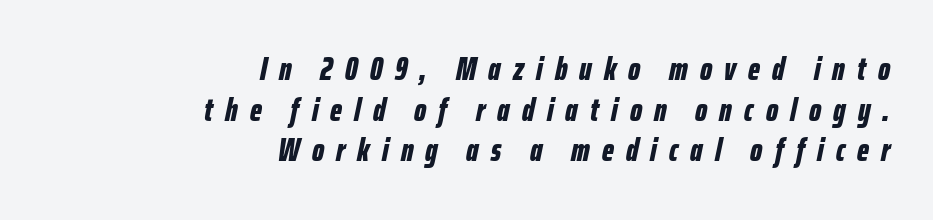
Q: Is the text bold? A: Yes.
Q: Is the text italic (slanted)? A: Yes, it leans right by about 12 degrees.
Q: Is the text underlined? A: No.
Q: How is the paragraph aligned? A: Right-aligned.
Q: Is the spacing between letters normal or unusually wide? A: Unusually wide.
Q: Is the spacing between lines tight, normal or loose? A: Normal.
Q: Width (condensed, normal, or wide)? A: Condensed.
Q: Stroke contrast? A: Low.
Q: x-height? A: Medium.
Q: Monospaced? A: No.
